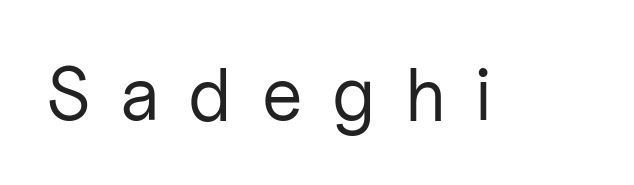
The letters stand straight up with perfectly vertical stems. Note the varied advance widths — an 'i' is clearly narrower than an 'm'. Observe the wide spacing: letters keep a clear distance from each other. The space beneath each line is pristine and unruled. The font sits on the lighter half of the weight spectrum, regular included. The type family on display is of the sans-serif kind.
